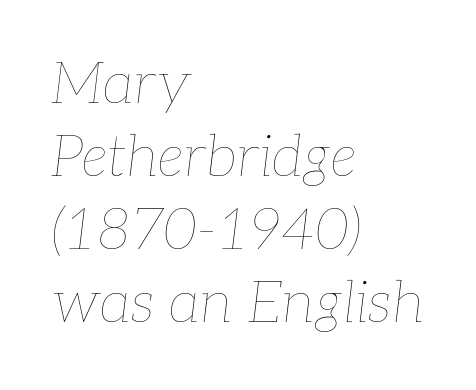
Q: Is the text bold? A: No.
Q: Is the text italic (slanted)? A: Yes, it leans right by about 7 degrees.
Q: Is the text underlined? A: No.
Q: How is the paragraph aligned? A: Left-aligned.
Q: Is the spacing between letters normal or unusually wide? A: Normal.
Q: Is the spacing between lines tight, normal or loose? A: Normal.
Q: Width (condensed, normal, or wide)? A: Normal.
Q: Stroke contrast? A: Low.
Q: x-height? A: Medium.
Q: Monospaced? A: No.
